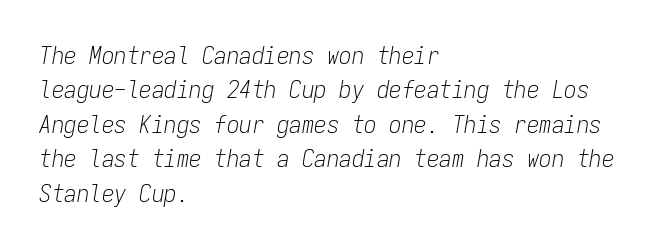
The rendering anchors every line to the left-hand side. Between one letter and the next there's only the usual sliver of space. Tall strokes in this sample are angled rather than plumb. Successive baselines arrive at the customary interval. This reads as an unemphasized weight, regular at the heaviest. Underline: absent.
